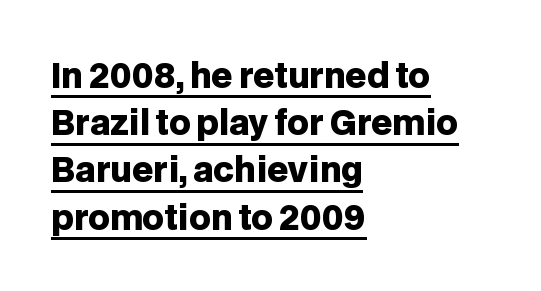
{"serif": "no", "italic": "no", "bold": "yes", "weight": "heavy", "width": "normal", "stroke_contrast": "low", "x_height": "large", "monospaced": "no", "underline": "yes", "align": "left", "line_spacing": "normal", "line_spacing_ratio": 1.43, "letter_spacing": "normal", "letter_spacing_em": 0.0, "glyph_px": 33}
